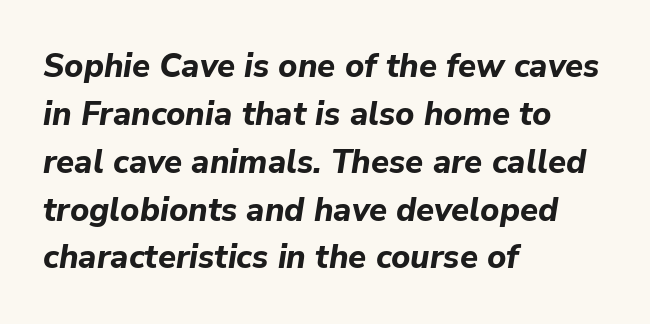
Q: Is the text bold? A: Yes.
Q: Is the text italic (slanted)? A: Yes, it leans right by about 9 degrees.
Q: Is the text underlined? A: No.
Q: How is the paragraph aligned? A: Left-aligned.
Q: Is the spacing between letters normal or unusually wide? A: Normal.
Q: Is the spacing between lines tight, normal or loose? A: Normal.
Q: Width (condensed, normal, or wide)? A: Normal.
Q: Stroke contrast? A: Low.
Q: x-height? A: Medium.
Q: Monospaced? A: No.
